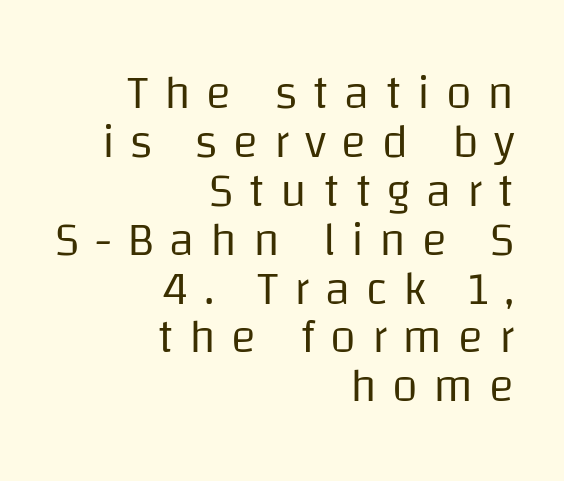
The vertical gap from one line to the next is small. The letters look calm and open, with moderate or lighter stems. The tracking jumps out immediately: characters are airy and widely separated. Glance below the letters and you will spot only blank space. A typesetter would call this proportional, since set widths differ per character. Horizontal alignment here is rightward, an uncommon choice for prose.
